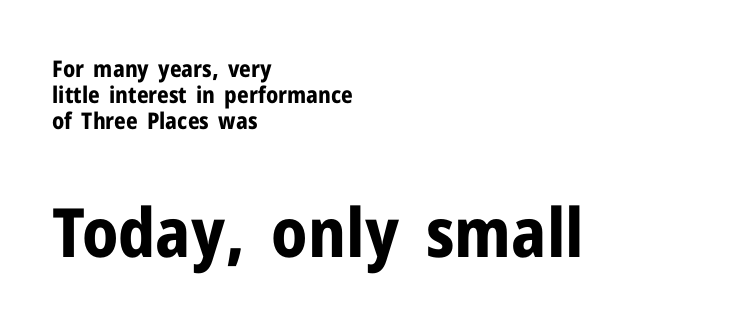
The image shows 68 px bold sans-serif type, upright; set left-aligned, tight line spacing (1.13x), normal letter spacing, not underlined; the second (bottom) block is 2.96x larger; low stroke contrast and a medium x-height.
